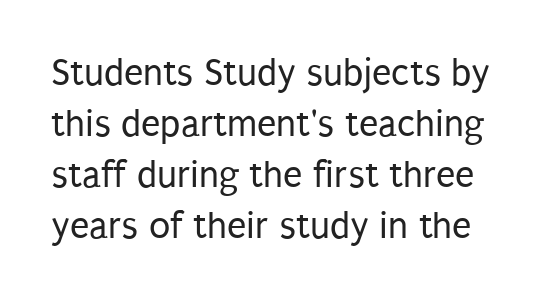
Q: Is the text bold? A: No.
Q: Is the text italic (slanted)? A: No, it is upright.
Q: Is the typeface a serif or a sans-serif typeface? A: Sans-serif.
Q: Is the text underlined? A: No.
Q: Is the spacing between letters normal or unusually wide? A: Normal.
Q: Is the spacing between lines tight, normal or loose? A: Normal.
Q: Width (condensed, normal, or wide)? A: Condensed.
Q: Stroke contrast? A: Low.
Q: x-height? A: Large.
Q: Monospaced? A: No.
